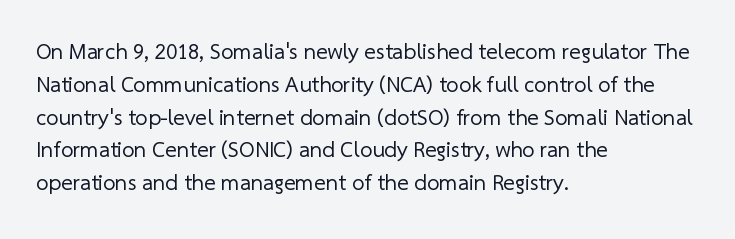
The space directly below the letters is spotless. Horizontal alignment here is leftward, the default for most running prose. This sample keeps an unexceptional amount of space between lines. Compared with typical body copy, the letter spacing here is the same. No extra ink here — the face is not bold.
